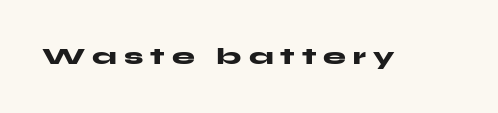
Between one letter and the next there's a generous, obvious gap. Does the lettering tilt? It doesn't — this is upright. I'd describe the lettering as bold — thick and assertive. Letters rest on an invisible, unmarked baseline.
